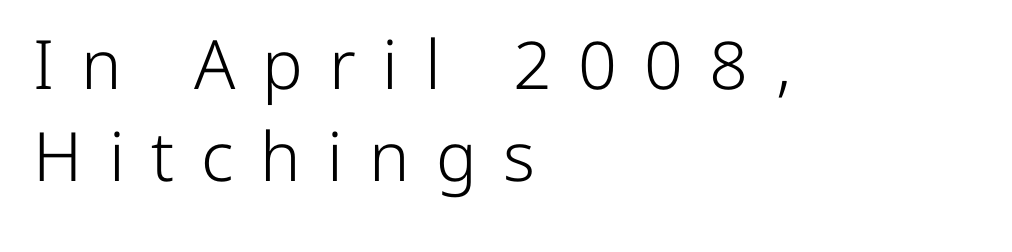
Q: Is the text bold? A: No.
Q: Is the text italic (slanted)? A: No, it is upright.
Q: Is the typeface a serif or a sans-serif typeface? A: Sans-serif.
Q: Is the text underlined? A: No.
Q: How is the paragraph aligned? A: Left-aligned.
Q: Is the spacing between letters normal or unusually wide? A: Unusually wide.
Q: Is the spacing between lines tight, normal or loose? A: Normal.
Q: Width (condensed, normal, or wide)? A: Normal.
Q: Stroke contrast? A: Low.
Q: x-height? A: Medium.
Q: Monospaced? A: No.
